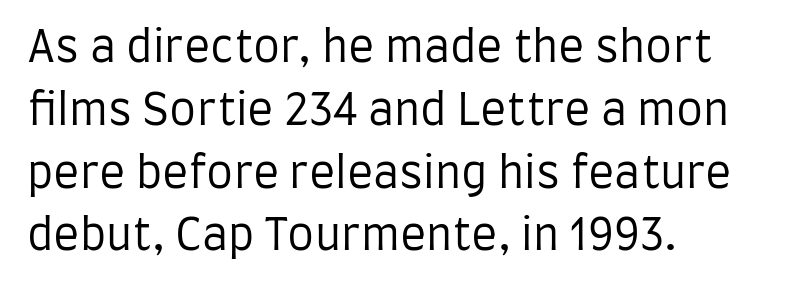
Q: Is the text bold? A: No.
Q: Is the text italic (slanted)? A: No, it is upright.
Q: Is the typeface a serif or a sans-serif typeface? A: Sans-serif.
Q: Is the text underlined? A: No.
Q: How is the paragraph aligned? A: Left-aligned.
Q: Is the spacing between letters normal or unusually wide? A: Normal.
Q: Is the spacing between lines tight, normal or loose? A: Normal.
Q: Width (condensed, normal, or wide)? A: Condensed.
Q: Stroke contrast? A: Low.
Q: x-height? A: Large.
Q: Monospaced? A: No.
